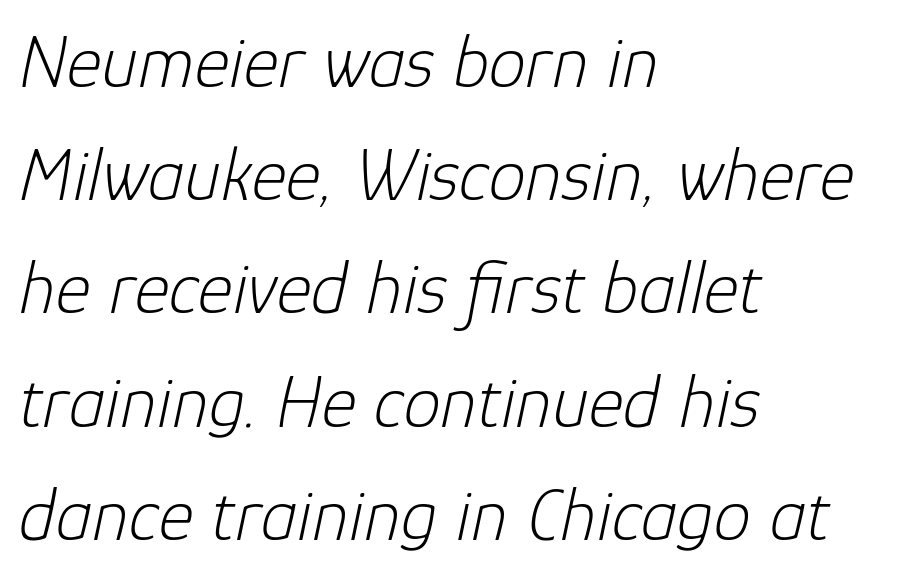
The image shows 75 px light type, italic (leaning right); set left-aligned, normal line spacing (1.51x), normal letter spacing, not underlined; low stroke contrast and a medium x-height.
